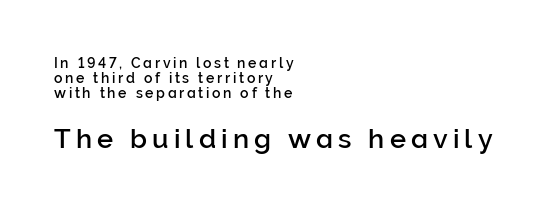
A clean baseline with only descenders dipping below it. Short and long lines alike share a common starting point at left. The lettering stays uniformly vertical, giving the passage a roman look. Whoever set this made the second block the dominant, larger element.
